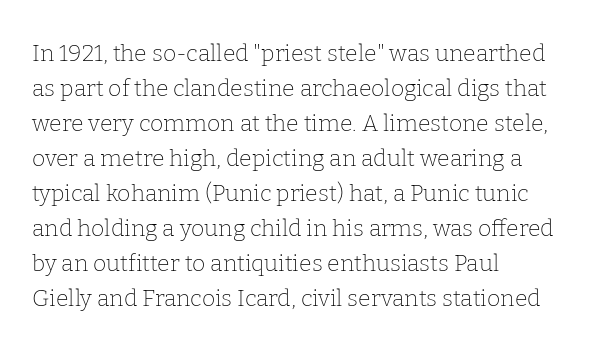
Weight: not bold — regular or lighter. The typesetter chose a ragged-right arrangement here. Each new line begins a customary step beneath the previous one. You could call the tracking neutral — neither tight nor loose. Only glyphs here, with clear space below each row. You can tell it's not italic because the verticals are truly vertical.
